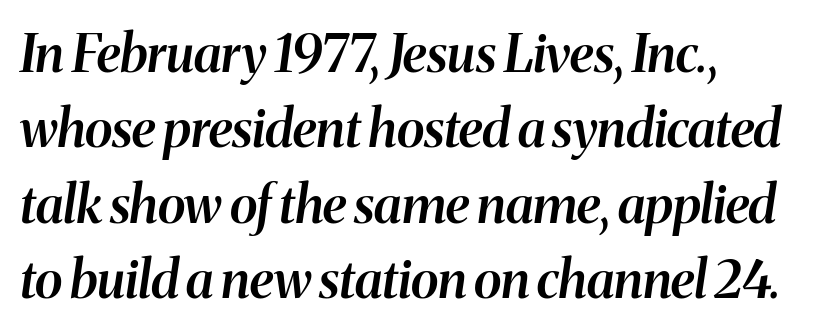
Is there much room between lines? A standard amount, neither cramped nor airy. Slant detected: the letters are inclined. Spacing verdict: proportional, widths tailored to each character. Underlining? Definitely not there. Tracking here is standard; glyphs follow each other at the usual distance. A fair bit of extra ink — the face is semibold, not bold.
